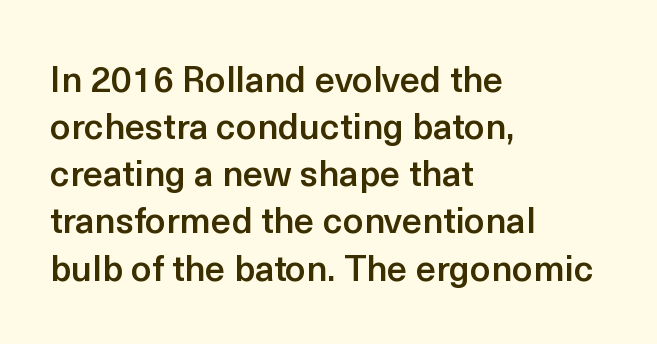
The image shows 36 px semibold sans-serif type, upright; set left-aligned, normal line spacing (1.31x), normal letter spacing, not underlined; a medium x-height.
